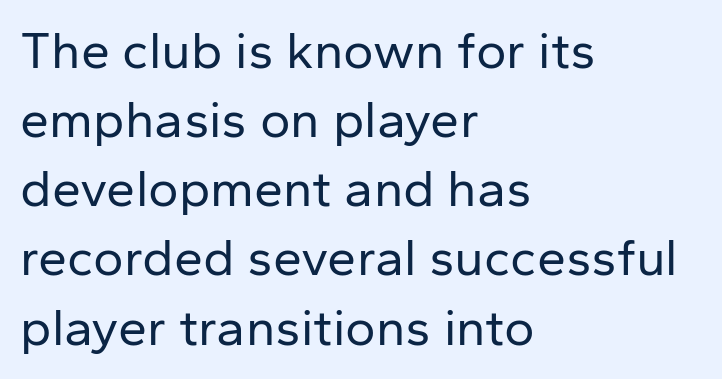
Q: Is the text bold? A: No.
Q: Is the text italic (slanted)? A: No, it is upright.
Q: Is the typeface a serif or a sans-serif typeface? A: Sans-serif.
Q: Is the text underlined? A: No.
Q: How is the paragraph aligned? A: Left-aligned.
Q: Is the spacing between letters normal or unusually wide? A: Normal.
Q: Is the spacing between lines tight, normal or loose? A: Normal.
Q: Width (condensed, normal, or wide)? A: Normal.
Q: Stroke contrast? A: Low.
Q: x-height? A: Medium.
Q: Monospaced? A: No.
